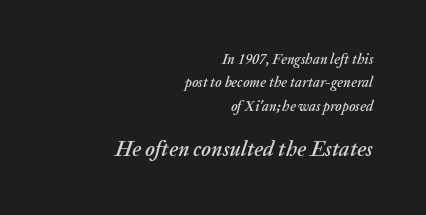
The image shows 21 px text type, italic (leaning right); set right-aligned, normal line spacing (1.67x), normal letter spacing, not underlined; the second (bottom) block is 1.5x larger.
